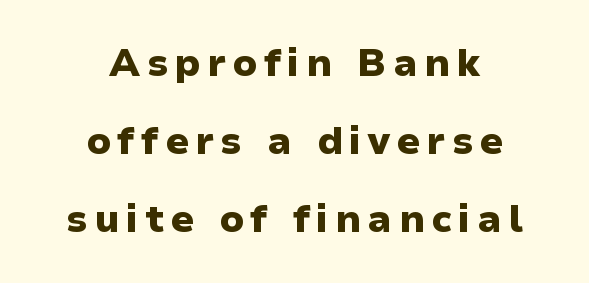
{"serif": "no", "italic": "no", "bold": "yes", "weight": "heavy", "width": "normal", "stroke_contrast": "low", "x_height": "medium", "monospaced": "no", "underline": "no", "align": "center", "line_spacing": "loose", "line_spacing_ratio": 2.05, "glyph_px": 38}
